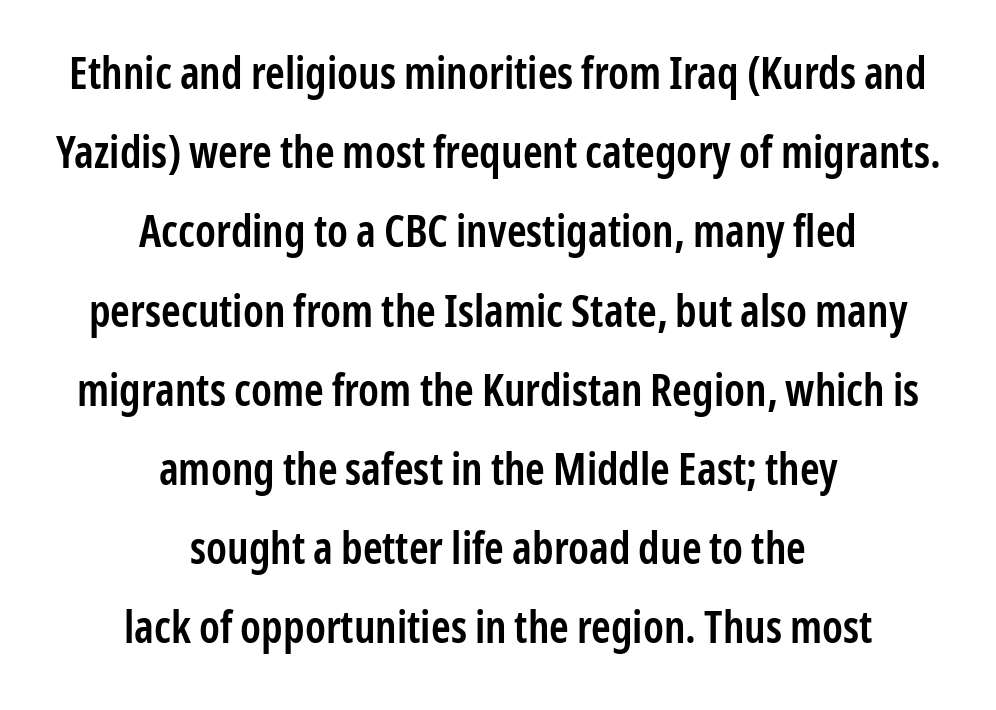
Is this a sans? Yes — the strokes have no serifs. The face used here is proportionally spaced, like ordinary book or web type. Unlike italic type, these characters show no tilt at all. Teacher's note: observe the equal gaps on both sides — that is centered alignment.
